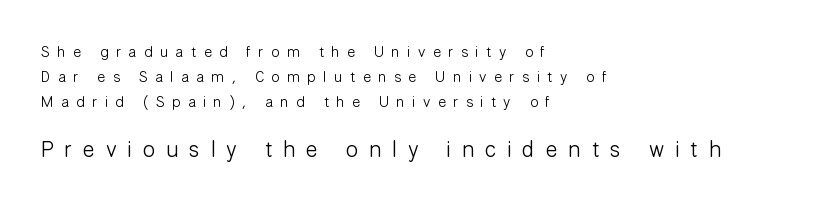
Quick note: not italic, upright. Typeset ragged right — the left edge is the straight one. Descender tails drop into unmarked territory. No chunkiness to these letters — they're not bold. In terms of leading, this rendering sits right in the middle. Which chunk is bigger? The second one — the bottom block dwarfs the top.
